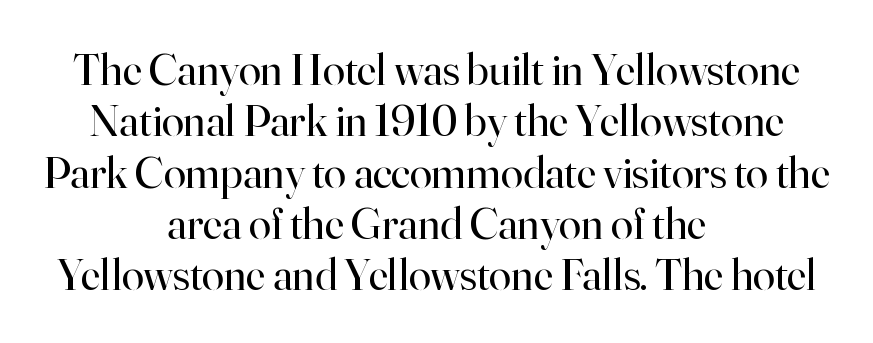
{"serif": "yes", "italic": "no", "bold": "no", "weight": "regular", "width": "normal", "stroke_contrast": "high", "x_height": "small", "monospaced": "no", "underline": "no", "align": "center", "line_spacing": "tight", "line_spacing_ratio": 1.14, "letter_spacing": "normal", "letter_spacing_em": 0.0, "glyph_px": 45}
